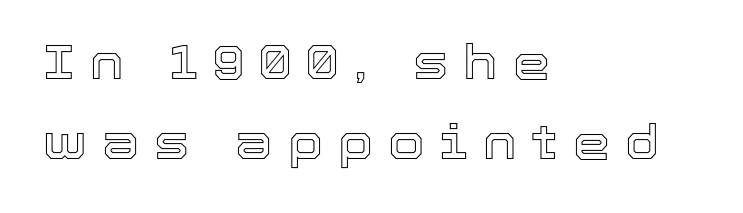
Spacing verdict: proportional, widths tailored to each character. The letters are spread apart with noticeably loose tracking. Type without underlining. The lettering holds an erect, upright posture throughout.
